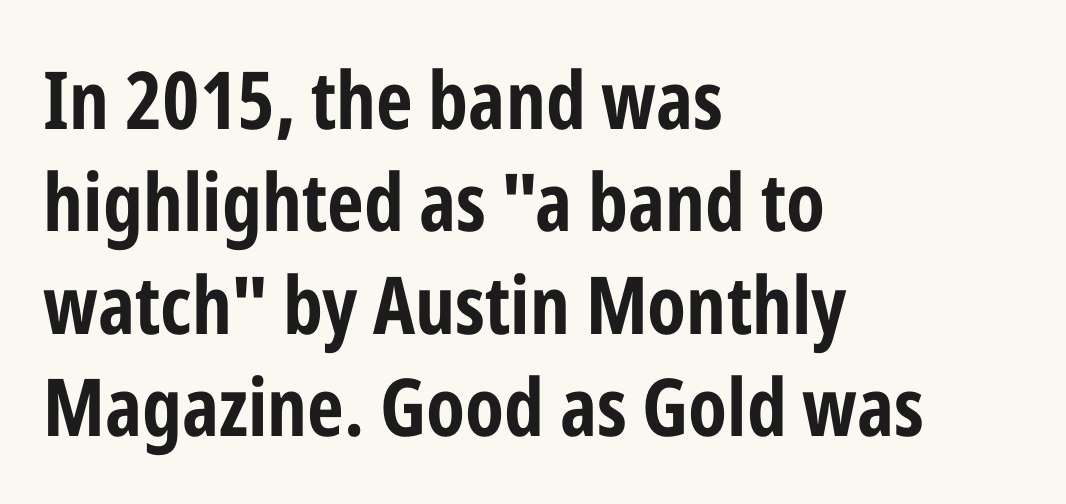
Does the weight exceed regular? Yes, all the way to bold. Line spacing here is normal. The specimen reads as upright at a glance. Descenders hang freely into open space.
